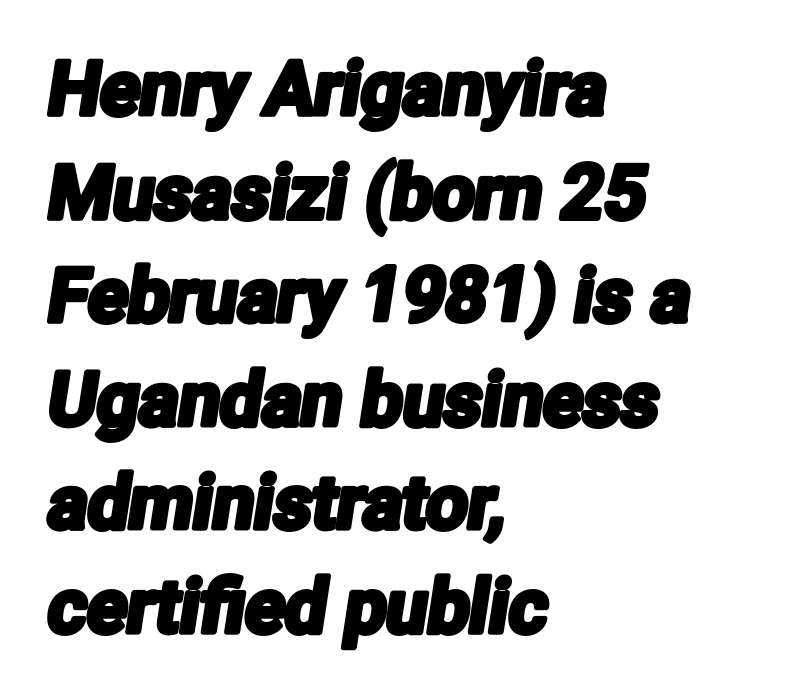
The image shows 74 px condensed sans-serif type; set left-aligned, normal line spacing (1.4x), normal letter spacing, not underlined; low stroke contrast and a medium x-height.
